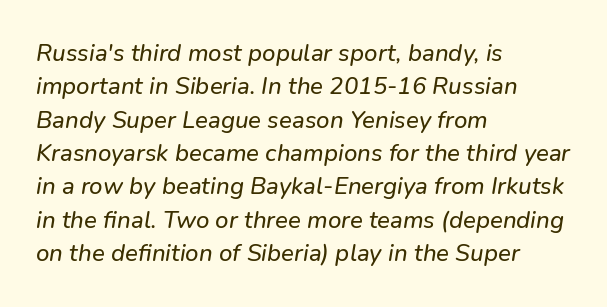
The image shows 24 px text type; set left-aligned, normal line spacing (1.39x), normal letter spacing, not underlined.
